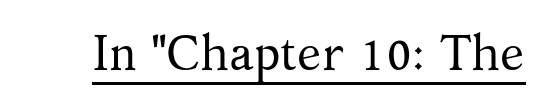
{"serif": "yes", "italic": "no", "bold": "no", "weight": "regular", "width": "normal", "stroke_contrast": "medium", "x_height": "medium", "monospaced": "no", "underline": "yes", "letter_spacing": "normal", "letter_spacing_em": 0.0, "glyph_px": 49}
